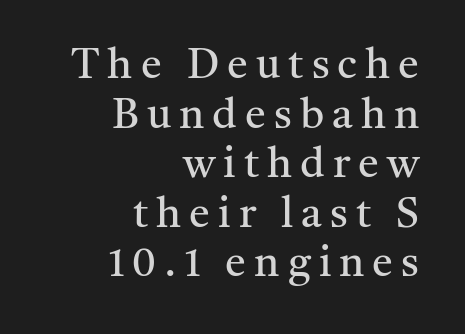
{"serif": "yes", "italic": "no", "bold": "no", "weight": "regular", "width": "normal", "stroke_contrast": "medium", "x_height": "medium", "monospaced": "no", "underline": "no", "align": "right", "line_spacing_ratio": 1.18, "glyph_px": 42}
